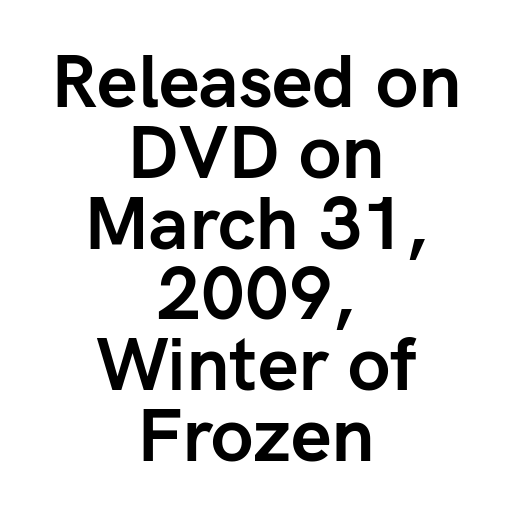
{"serif": "no", "italic": "no", "bold": "yes", "weight": "semibold", "width": "normal", "stroke_contrast": "low", "x_height": "medium", "monospaced": "no", "underline": "no", "align": "center", "line_spacing": "tight", "line_spacing_ratio": 0.97, "letter_spacing": "normal", "letter_spacing_em": 0.0, "glyph_px": 73}
